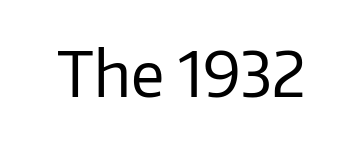
{"serif": "no", "italic": "no", "bold": "no", "weight": "regular", "width": "normal", "stroke_contrast": "low", "x_height": "medium", "monospaced": "no", "underline": "no", "letter_spacing": "normal", "letter_spacing_em": 0.0, "glyph_px": 61}
